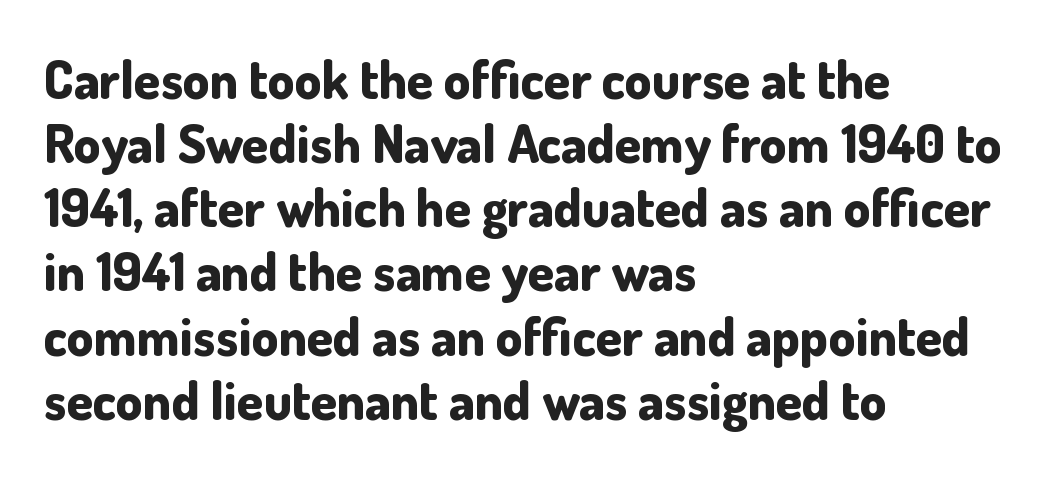
Q: Is the text bold? A: Yes.
Q: Is the text italic (slanted)? A: No, it is upright.
Q: Is the typeface a serif or a sans-serif typeface? A: Sans-serif.
Q: Is the text underlined? A: No.
Q: How is the paragraph aligned? A: Left-aligned.
Q: Is the spacing between letters normal or unusually wide? A: Normal.
Q: Width (condensed, normal, or wide)? A: Normal.
Q: Stroke contrast? A: Low.
Q: x-height? A: Small.
Q: Monospaced? A: No.
